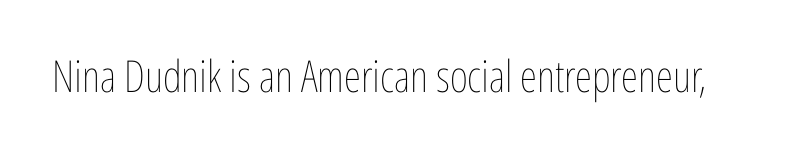
{"italic": "no", "bold": "no", "weight": "thin", "width": "condensed", "stroke_contrast": "low", "x_height": "medium", "monospaced": "no", "underline": "no", "letter_spacing": "normal", "letter_spacing_em": 0.0, "glyph_px": 44}
